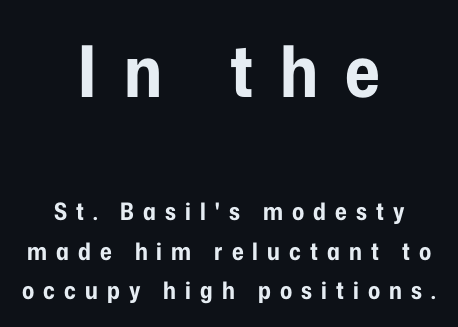
{"serif": "no", "italic": "no", "bold": "yes", "weight": "bold", "width": "condensed", "stroke_contrast": "low", "x_height": "medium", "monospaced": "no", "underline": "no", "align": "center", "line_spacing": "normal", "line_spacing_ratio": 1.65, "letter_spacing": "wide", "letter_spacing_em": 0.38, "larger_block": "first", "size_ratio": 2.96, "glyph_px": 71}
